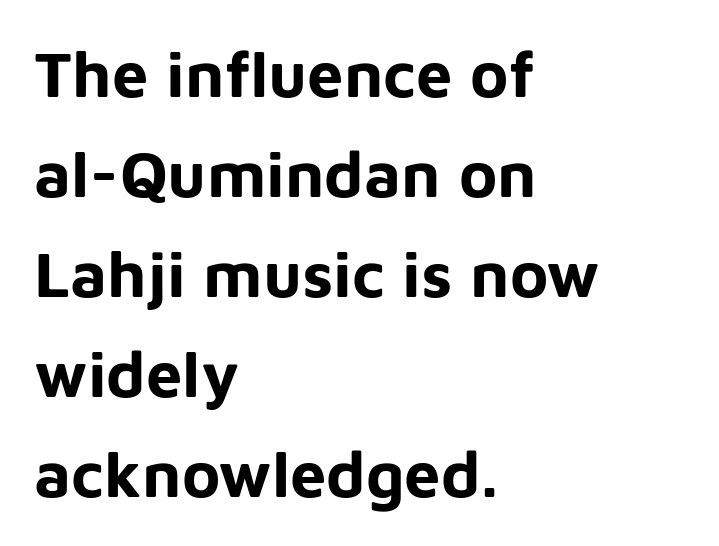
The image shows 65 px bold sans-serif type, upright; set left-aligned, normal line spacing (1.54x), normal letter spacing, not underlined; low stroke contrast and a medium x-height.
